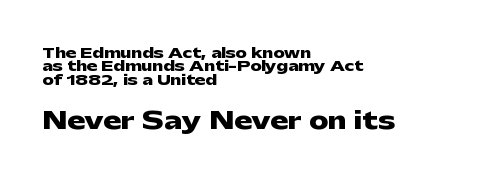
Q: Is the text bold? A: Yes.
Q: Is the text italic (slanted)? A: No, it is upright.
Q: Is the text underlined? A: No.
Q: How is the paragraph aligned? A: Left-aligned.
Q: Is the spacing between letters normal or unusually wide? A: Normal.
Q: Is the spacing between lines tight, normal or loose? A: Tight.
Q: Which block of text is set in a larger size, the first (top) or the second (bottom)? A: The second (bottom) one.
